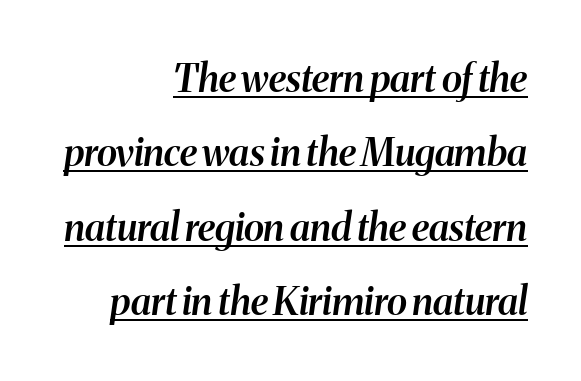
The image shows 38 px semibold type, italic (leaning right); set right-aligned, loose line spacing (1.96x), normal letter spacing, underlined; medium stroke contrast and a medium x-height.
